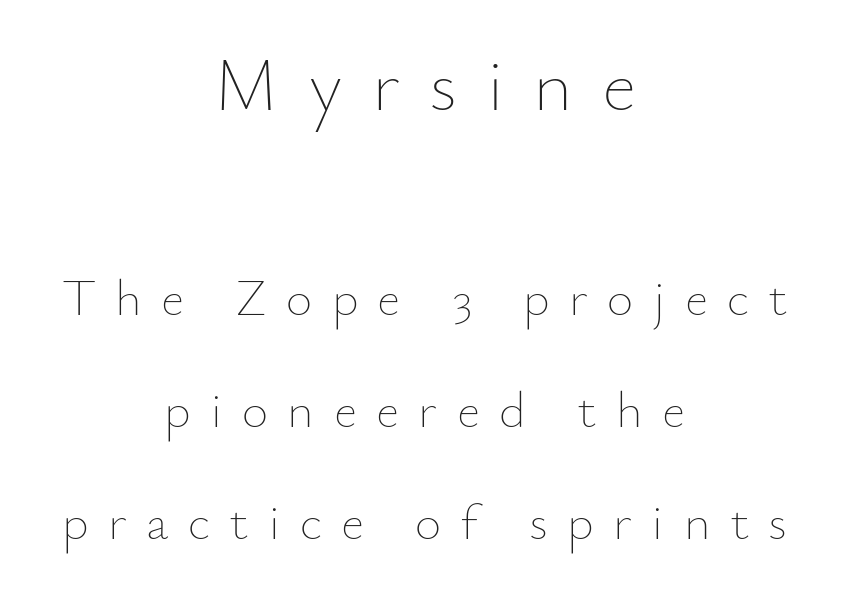
Q: Is the text bold? A: No.
Q: Is the text italic (slanted)? A: No, it is upright.
Q: Is the text underlined? A: No.
Q: How is the paragraph aligned? A: Centered.
Q: Is the spacing between letters normal or unusually wide? A: Unusually wide.
Q: Is the spacing between lines tight, normal or loose? A: Loose.
Q: Which block of text is set in a larger size, the first (top) or the second (bottom)? A: The first (top) one.
Q: Width (condensed, normal, or wide)? A: Normal.
Q: Stroke contrast? A: Low.
Q: x-height? A: Small.
Q: Monospaced? A: No.
